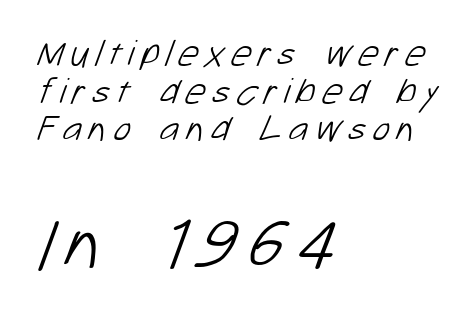
Q: Is the text bold? A: No.
Q: Is the typeface a serif or a sans-serif typeface? A: Sans-serif.
Q: Is the text underlined? A: No.
Q: How is the paragraph aligned? A: Left-aligned.
Q: Is the spacing between lines tight, normal or loose? A: Tight.
Q: Which block of text is set in a larger size, the first (top) or the second (bottom)? A: The second (bottom) one.
Q: Width (condensed, normal, or wide)? A: Normal.
Q: Stroke contrast? A: Low.
Q: x-height? A: Medium.
Q: Monospaced? A: No.
